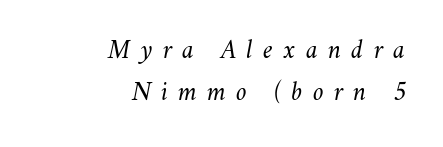
The image shows 27 px text type, italic (leaning right); set right-aligned, normal line spacing (1.57x), unusually wide letter spacing (+0.38 em), not underlined.
